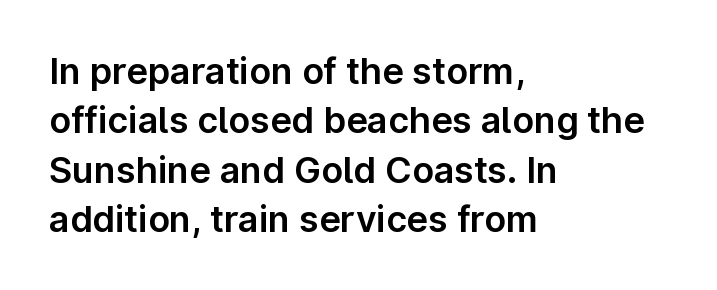
{"serif": "no", "italic": "no", "width": "normal", "stroke_contrast": "low", "x_height": "medium", "monospaced": "no", "underline": "no", "align": "left", "line_spacing": "normal", "line_spacing_ratio": 1.37, "letter_spacing": "normal", "letter_spacing_em": 0.0, "glyph_px": 36}
